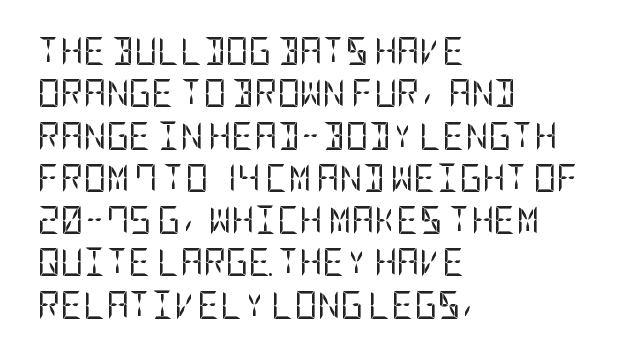
Do the letters lean? They stand straight. Tracking here is standard; glyphs follow each other at the usual distance. The strokes are not fattened; the text isn't bold. This rendering employs a face without finishing strokes, i.e., a sans-serif.
